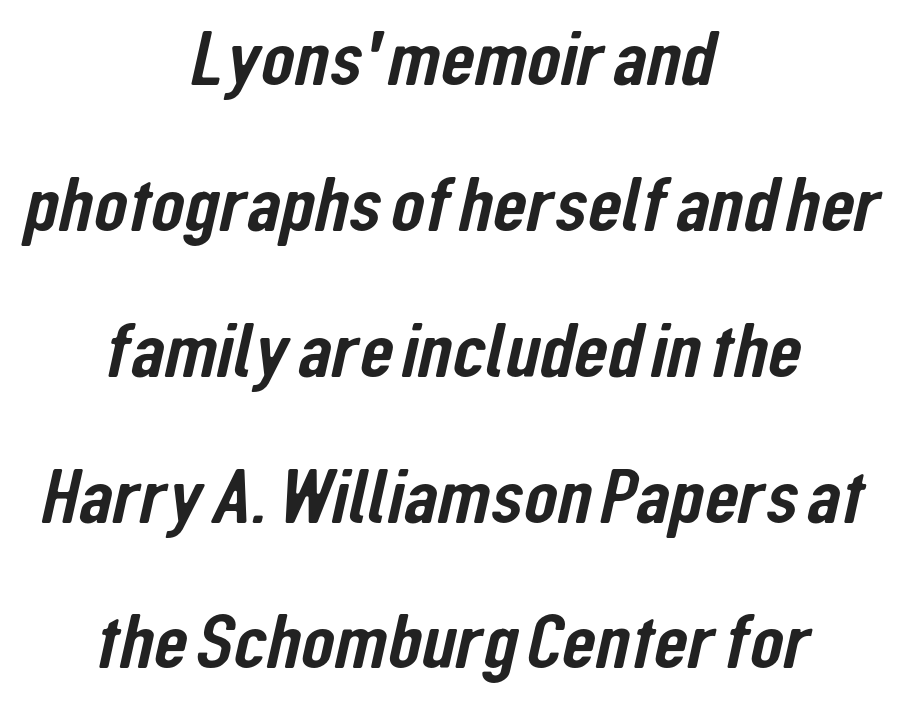
The text block is weighted toward neither margin, spreading evenly from the middle. Short note: letters normally spaced. Looks like regular typesetting: each glyph gets only the width it needs. The passage shown is typeset with a sans-serif family. Each row of text sits above clean, open space.
